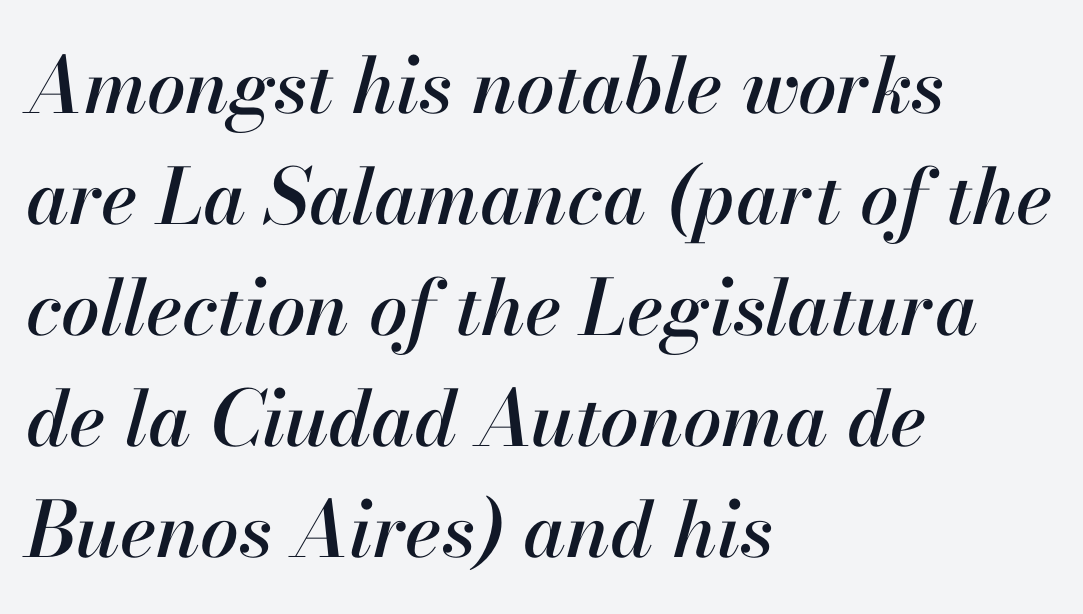
The image shows 77 px text type, italic (leaning right); set left-aligned, normal line spacing (1.44x), normal letter spacing, not underlined; high stroke contrast and a small x-height.
